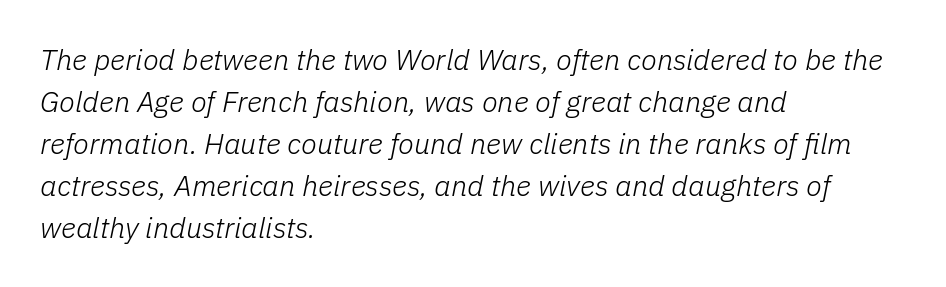
{"italic": "yes", "lean": "right", "slant_degrees": 11, "bold": "no", "weight": "light", "width": "normal", "stroke_contrast": "low", "x_height": "medium", "monospaced": "no", "underline": "no", "align": "left", "line_spacing": "normal", "line_spacing_ratio": 1.45, "letter_spacing": "normal", "letter_spacing_em": 0.0, "glyph_px": 29}
